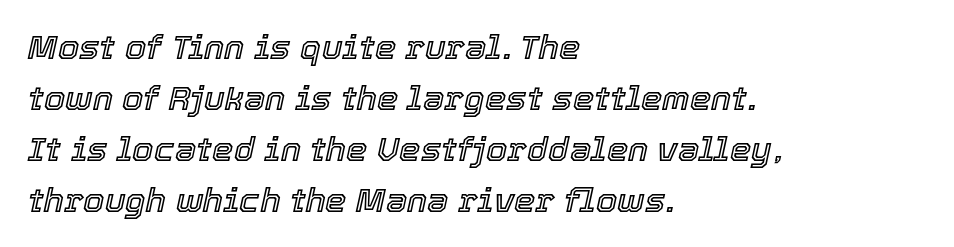
The image shows 34 px text type, italic (leaning right); set left-aligned, normal line spacing (1.5x), normal letter spacing, not underlined; a medium x-height.
